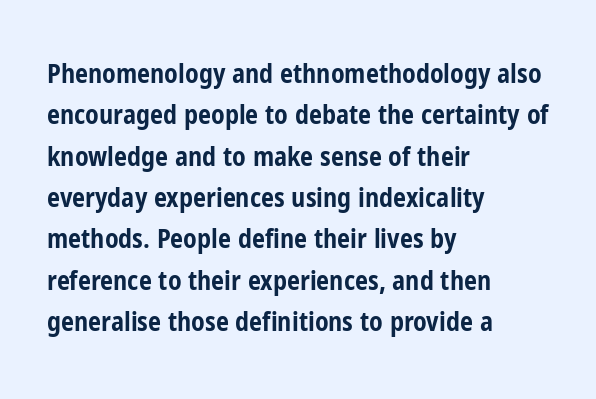
Q: Is the text bold? A: Yes.
Q: Is the text italic (slanted)? A: No, it is upright.
Q: Is the text underlined? A: No.
Q: How is the paragraph aligned? A: Left-aligned.
Q: Is the spacing between letters normal or unusually wide? A: Normal.
Q: Is the spacing between lines tight, normal or loose? A: Normal.
